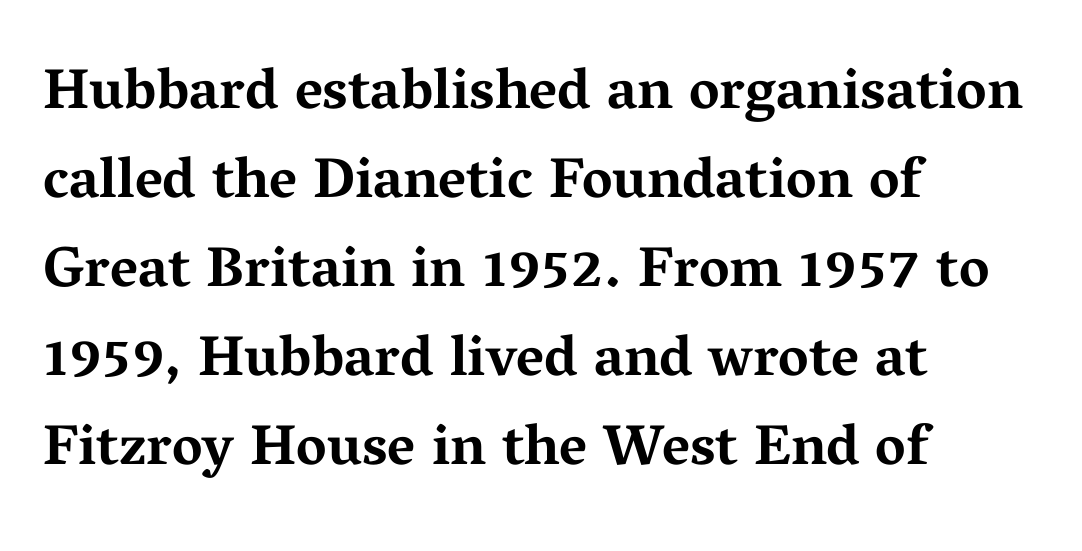
{"serif": "yes", "italic": "no", "bold": "yes", "weight": "bold", "width": "wide", "stroke_contrast": "medium", "x_height": "medium", "monospaced": "no", "underline": "no", "align": "left", "line_spacing": "normal", "line_spacing_ratio": 1.56, "letter_spacing": "normal", "letter_spacing_em": 0.0, "glyph_px": 57}
